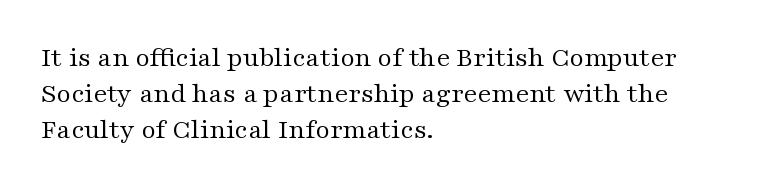
Here the glyphs are tracked normally, forming tight word shapes. The leading is moderate, giving the passage an even texture. Classification — serif. The passage shown is typed in a proportional face where columns would drift. Typeset ragged right — the left edge is the straight one.
